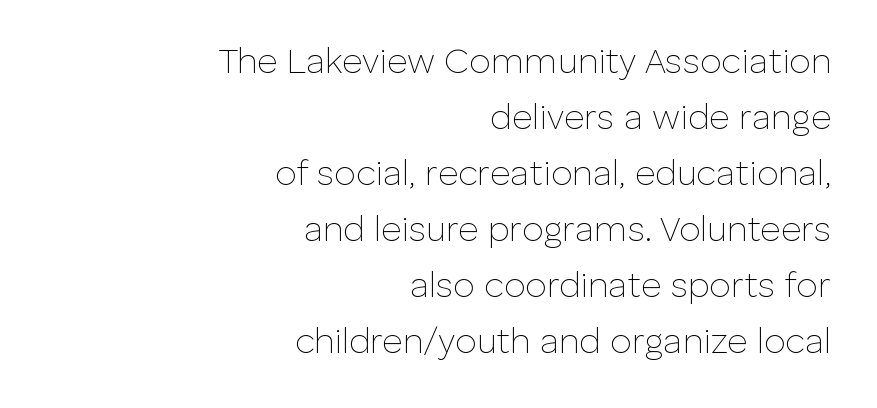
The image shows 35 px thin sans-serif type, upright; set right-aligned, normal line spacing (1.6x), normal letter spacing, not underlined; low stroke contrast and a medium x-height.
